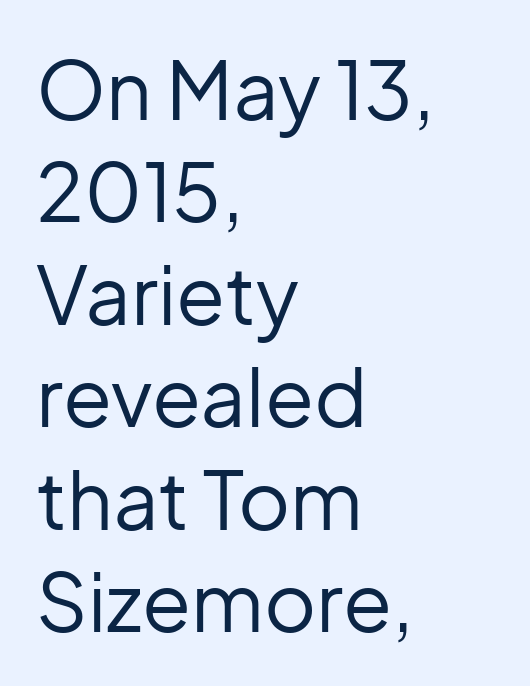
{"serif": "no", "italic": "no", "bold": "no", "weight": "regular", "width": "normal", "stroke_contrast": "low", "x_height": "medium", "monospaced": "no", "underline": "no", "align": "left", "line_spacing": "normal", "line_spacing_ratio": 1.28, "letter_spacing": "normal", "letter_spacing_em": 0.0, "glyph_px": 80}
